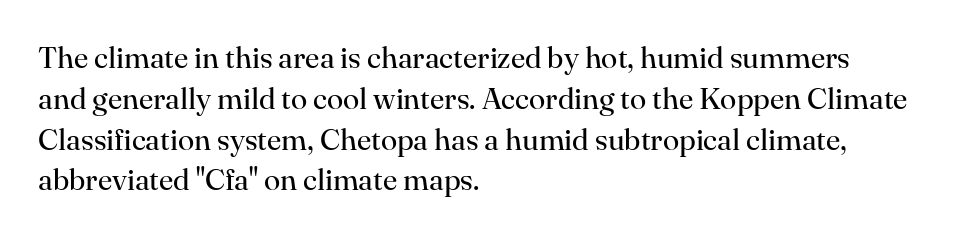
{"serif": "yes", "italic": "no", "bold": "no", "weight": "regular", "width": "normal", "stroke_contrast": "high", "x_height": "small", "monospaced": "no", "underline": "no", "align": "left", "line_spacing": "normal", "line_spacing_ratio": 1.36, "letter_spacing": "normal", "letter_spacing_em": 0.0, "glyph_px": 30}
